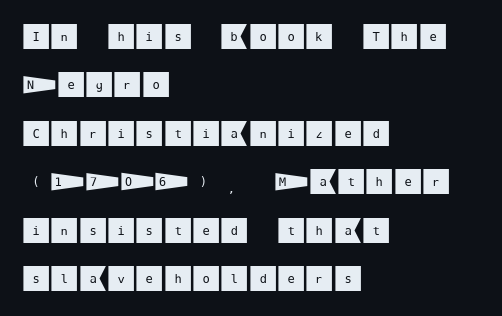
Q: Is the text italic (slanted)? A: No, it is upright.
Q: Is the typeface a serif or a sans-serif typeface? A: Sans-serif.
Q: Is the text underlined? A: No.
Q: How is the paragraph aligned? A: Left-aligned.
Q: Is the spacing between letters normal or unusually wide? A: Normal.
Q: Is the spacing between lines tight, normal or loose? A: Normal.
Q: Width (condensed, normal, or wide)? A: Normal.
Q: Stroke contrast? A: Medium.
Q: x-height? A: Large.
